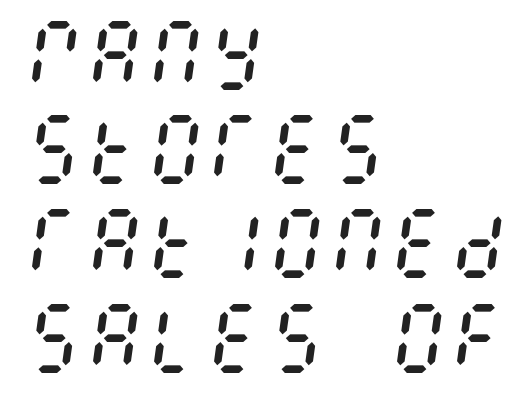
{"italic": "yes", "lean": "right", "slant_degrees": 8, "bold": "no", "weight": "regular", "width": "condensed", "stroke_contrast": "medium", "x_height": "large", "underline": "no", "align": "left", "line_spacing_ratio": 1.24, "letter_spacing": "normal", "letter_spacing_em": 0.0, "glyph_px": 76}
